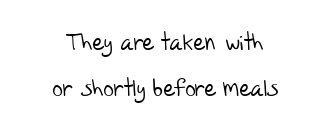
The image shows 23 px text type; set centered, loose line spacing (2.01x), normal letter spacing, not underlined.
